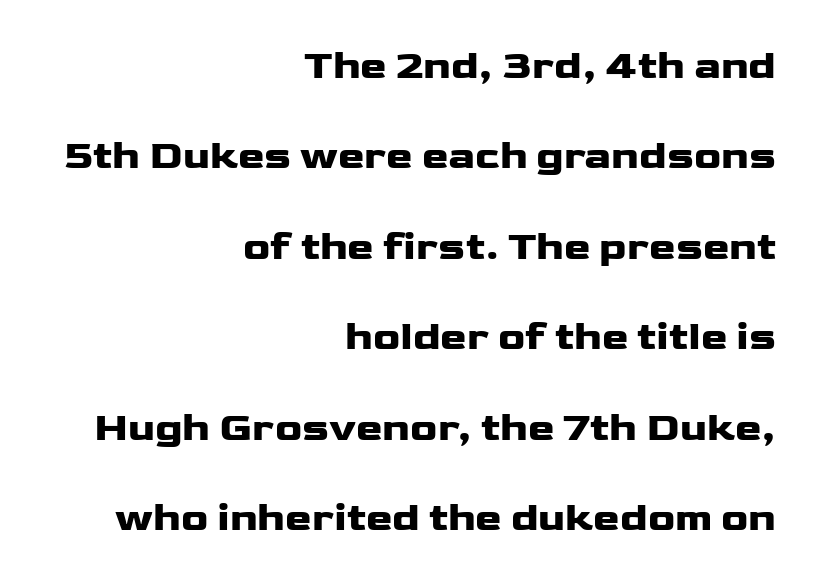
The image shows 40 px wide sans-serif type, upright; set right-aligned, loose line spacing (2.26x), normal letter spacing, not underlined; low stroke contrast and a medium x-height.
